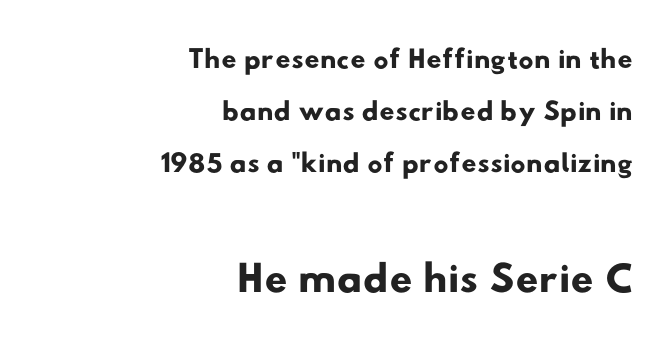
Q: Is the typeface a serif or a sans-serif typeface? A: Sans-serif.
Q: Is the text underlined? A: No.
Q: How is the paragraph aligned? A: Right-aligned.
Q: Is the spacing between letters normal or unusually wide? A: Normal.
Q: Which block of text is set in a larger size, the first (top) or the second (bottom)? A: The second (bottom) one.
Q: Width (condensed, normal, or wide)? A: Wide.
Q: Stroke contrast? A: Low.
Q: x-height? A: Small.
Q: Monospaced? A: No.
